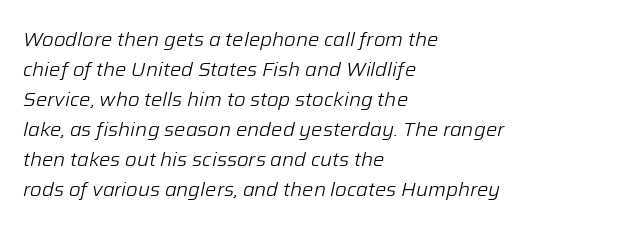
Q: Is the text bold? A: No.
Q: Is the text italic (slanted)? A: Yes, it leans right by about 12 degrees.
Q: Is the text underlined? A: No.
Q: How is the paragraph aligned? A: Left-aligned.
Q: Is the spacing between letters normal or unusually wide? A: Normal.
Q: Is the spacing between lines tight, normal or loose? A: Normal.
